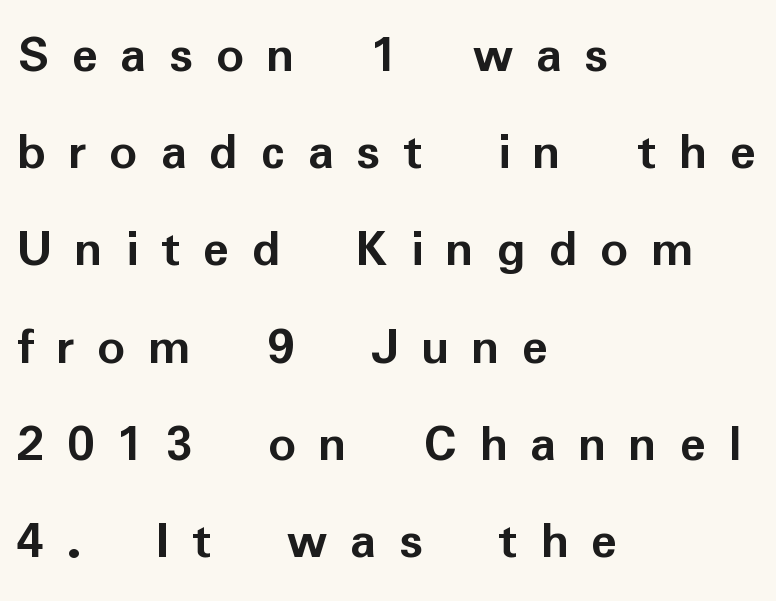
{"serif": "no", "italic": "no", "bold": "yes", "weight": "semibold", "width": "normal", "stroke_contrast": "low", "x_height": "medium", "monospaced": "no", "underline": "no", "align": "left", "line_spacing_ratio": 1.8, "letter_spacing": "wide", "letter_spacing_em": 0.42, "glyph_px": 54}
